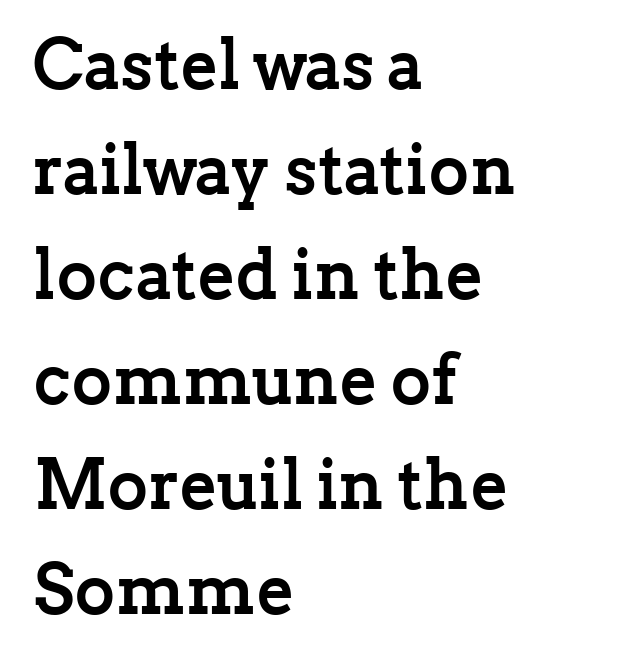
{"serif": "yes", "italic": "no", "bold": "yes", "weight": "semibold", "width": "normal", "stroke_contrast": "low", "x_height": "medium", "monospaced": "no", "underline": "no", "align": "left", "line_spacing": "normal", "line_spacing_ratio": 1.5, "letter_spacing": "normal", "letter_spacing_em": 0.0, "glyph_px": 70}
